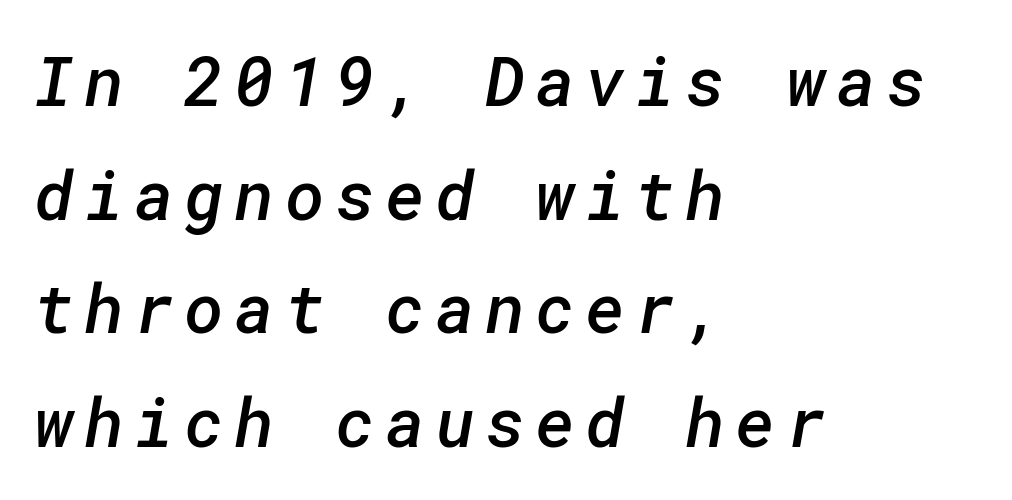
This sample is left-justified, so line endings fall wherever the words run out. Semibold letterforms, between regular and bold. No feet cap the strokes, marking this as sans-serif type. Successive baselines arrive at the customary interval. Anything drawn beneath the words? Only blank space.
